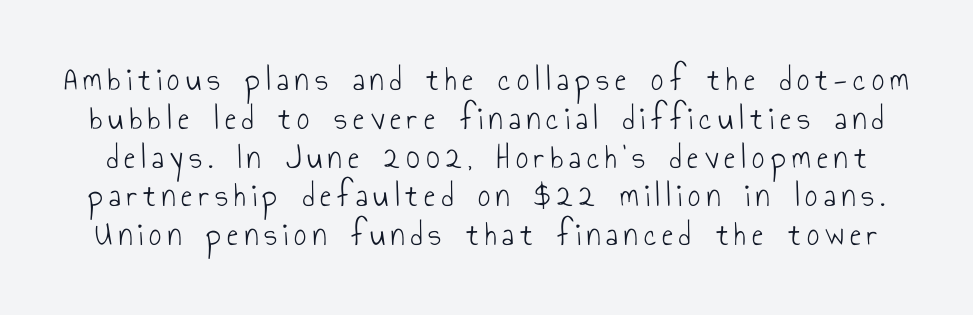
The image shows 34 px light, condensed sans-serif type, upright; set tight line spacing (1.14x), not underlined; low stroke contrast and a small x-height.
